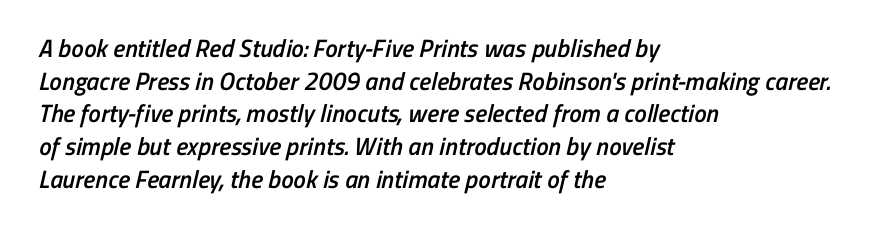
{"bold": "semi", "underline": "no", "align": "left", "line_spacing": "normal", "line_spacing_ratio": 1.31, "letter_spacing": "normal", "letter_spacing_em": 0.0, "glyph_px": 25}
